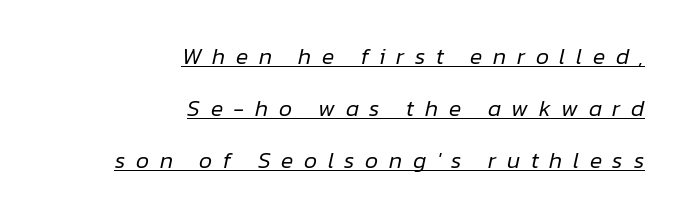
All the whitespace from short lines collects on the left. A typographer would call this underscored text. The glyphs look as if they've been sheared to an angle. This sample trades compactness for vertical openness between lines. Unbolded letterforms with no extra heft.
